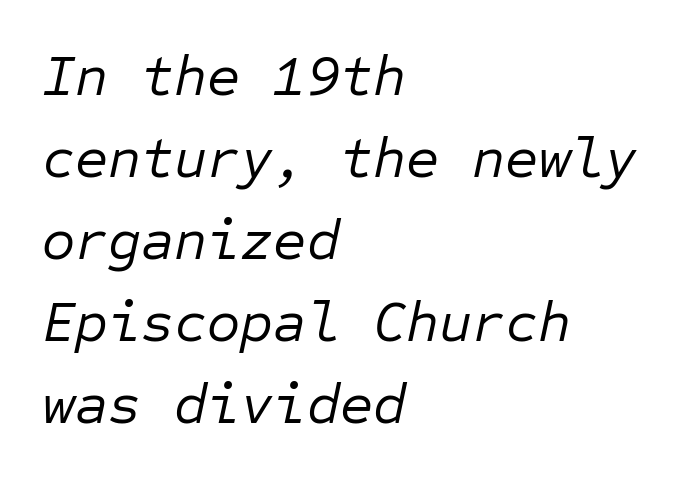
You could call the tracking neutral — neither tight nor loose. Line spacing here is normal. The face looks like a standard text weight, possibly lighter. The space beneath each line is pristine and unruled. Every row of glyphs begins at an identical x-position on the left. Notice how the stems are inclined rather than vertical — that's the hallmark of italics.
